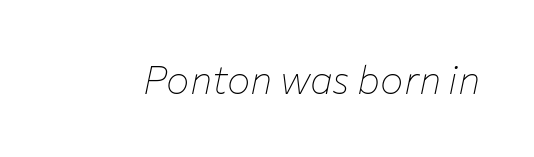
The image shows 39 px thin type, italic (leaning right); set normal letter spacing, not underlined; low stroke contrast and a medium x-height.
